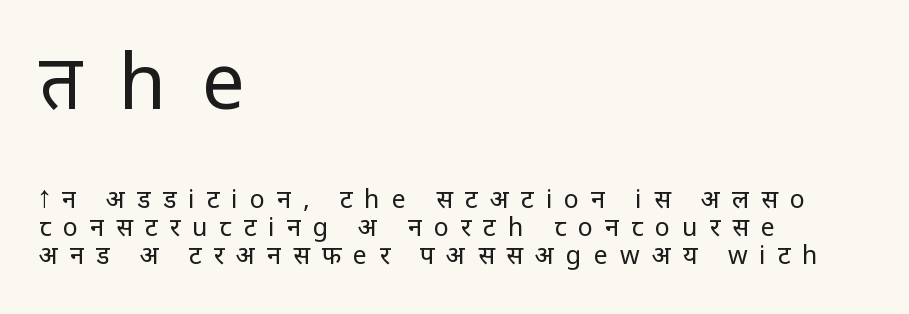
Observe the wide spacing: letters keep a clear distance from each other. Which chunk is bigger? The first one — the top block dwarfs the bottom. You could not count columns in this text — the font is proportionally spaced. A roman cut, with each character standing at attention. A bare baseline throughout the passage.
